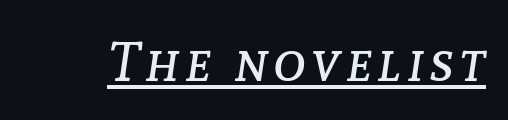
{"italic": "yes", "lean": "right", "slant_degrees": 8, "bold": "no", "weight": "regular", "width": "normal", "stroke_contrast": "low", "x_height": "medium", "monospaced": "no", "underline": "yes", "glyph_px": 55}
